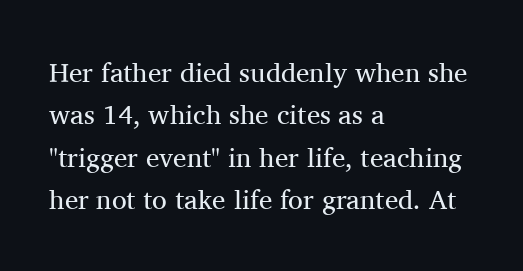
{"italic": "no", "bold": "no", "underline": "no", "align": "left", "line_spacing": "normal", "line_spacing_ratio": 1.57, "letter_spacing": "normal", "letter_spacing_em": 0.0, "glyph_px": 27}
